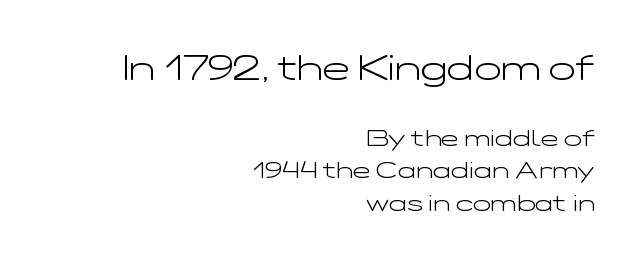
Q: Is the text bold? A: No.
Q: Is the text italic (slanted)? A: No, it is upright.
Q: Is the typeface a serif or a sans-serif typeface? A: Sans-serif.
Q: Is the text underlined? A: No.
Q: How is the paragraph aligned? A: Right-aligned.
Q: Is the spacing between letters normal or unusually wide? A: Normal.
Q: Is the spacing between lines tight, normal or loose? A: Normal.
Q: Which block of text is set in a larger size, the first (top) or the second (bottom)? A: The first (top) one.
Q: Width (condensed, normal, or wide)? A: Wide.
Q: Stroke contrast? A: Low.
Q: x-height? A: Medium.
Q: Monospaced? A: No.
